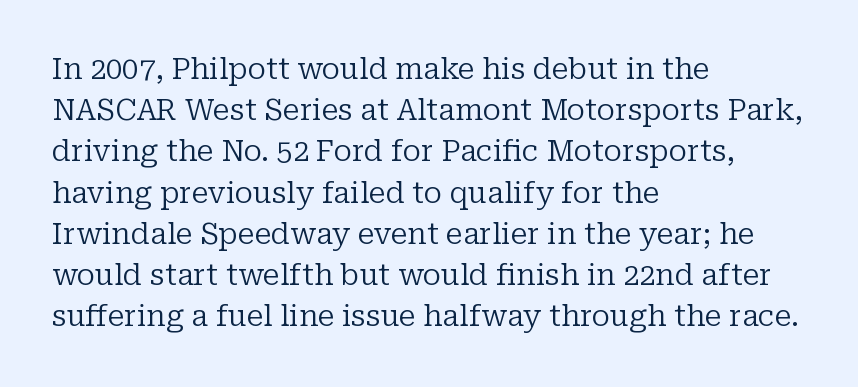
{"serif": "yes", "italic": "no", "bold": "no", "weight": "regular", "width": "normal", "stroke_contrast": "low", "x_height": "medium", "monospaced": "no", "underline": "no", "align": "left", "line_spacing": "normal", "line_spacing_ratio": 1.42, "letter_spacing": "normal", "letter_spacing_em": 0.0, "glyph_px": 29}
